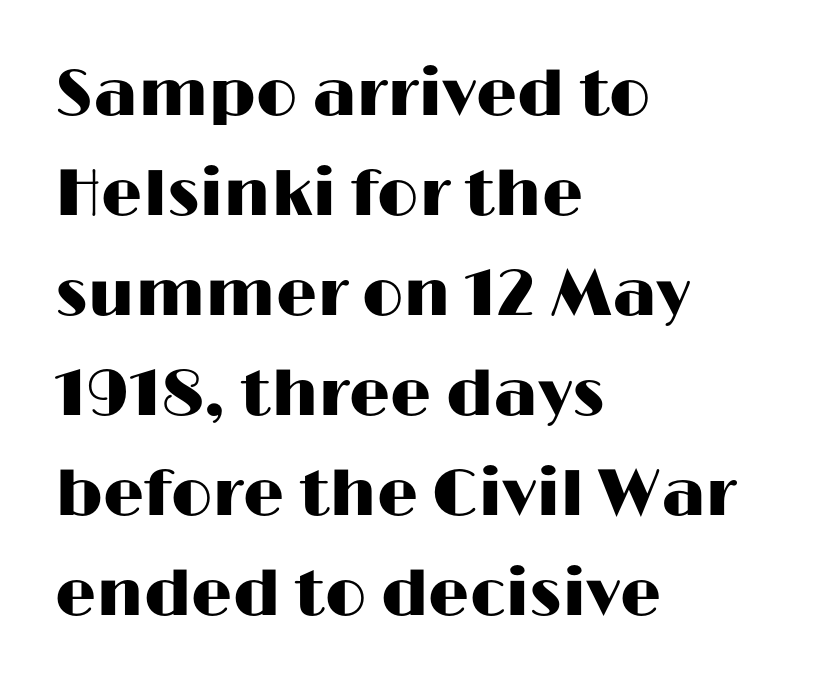
Baseline-to-baseline distance is the conventional proportion of letter height. Bare-footed words on every line. Glyph-to-glyph distance matches everyday printed text. The rag falls on the right side of this text block. Is there any slant? The stems are plumb.
